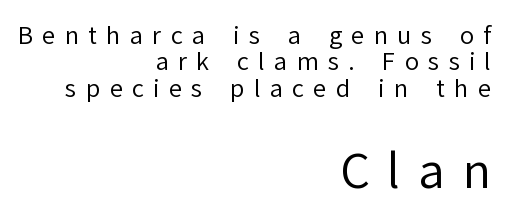
{"serif": "no", "italic": "no", "bold": "no", "weight": "regular", "width": "normal", "stroke_contrast": "low", "x_height": "medium", "monospaced": "no", "underline": "no", "align": "right", "line_spacing": "tight", "line_spacing_ratio": 1.1, "letter_spacing": "wide", "letter_spacing_em": 0.38, "larger_block": "second", "size_ratio": 1.96, "glyph_px": 47}
